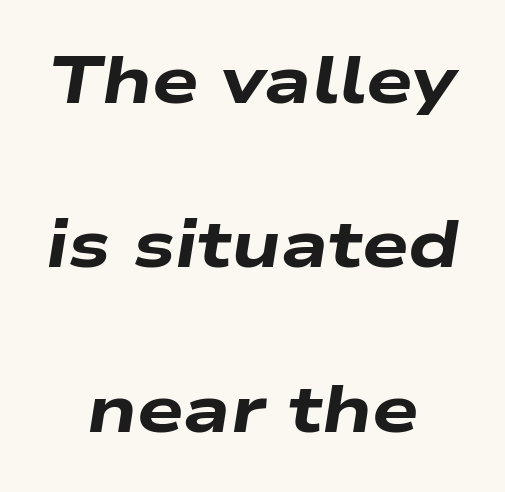
Q: Is the text bold? A: Yes.
Q: Is the text italic (slanted)? A: Yes, it leans right by about 9 degrees.
Q: Is the text underlined? A: No.
Q: How is the paragraph aligned? A: Centered.
Q: Is the spacing between letters normal or unusually wide? A: Normal.
Q: Is the spacing between lines tight, normal or loose? A: Loose.
Q: Width (condensed, normal, or wide)? A: Wide.
Q: Stroke contrast? A: Low.
Q: x-height? A: Medium.
Q: Monospaced? A: No.
